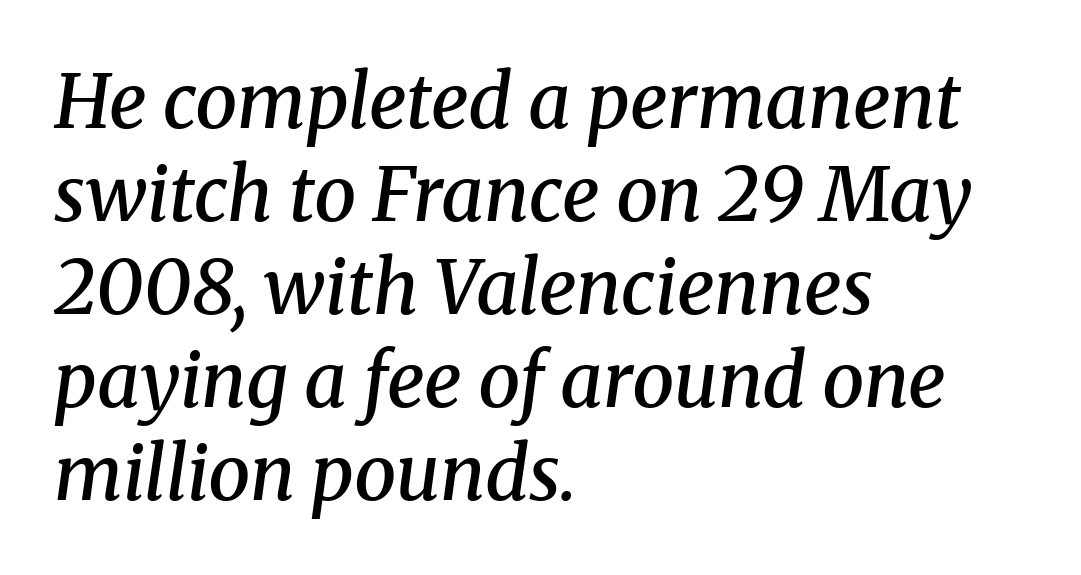
The image shows 75 px semibold serif type, italic (leaning right); set left-aligned, line spacing 1.24x, normal letter spacing, not underlined; medium stroke contrast and a medium x-height.
